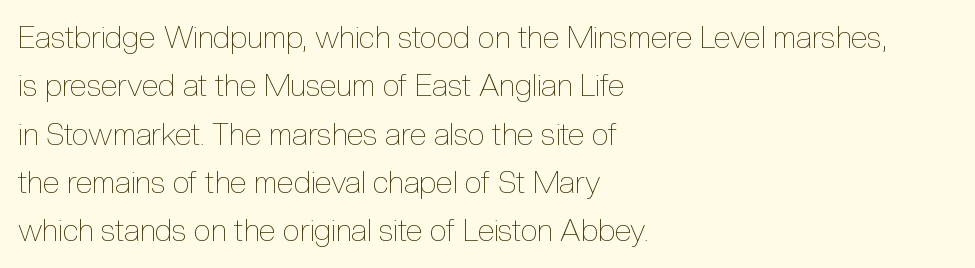
The image shows 31 px thin, condensed type, upright; set left-aligned, normal line spacing (1.56x), normal letter spacing, not underlined; a medium x-height.
